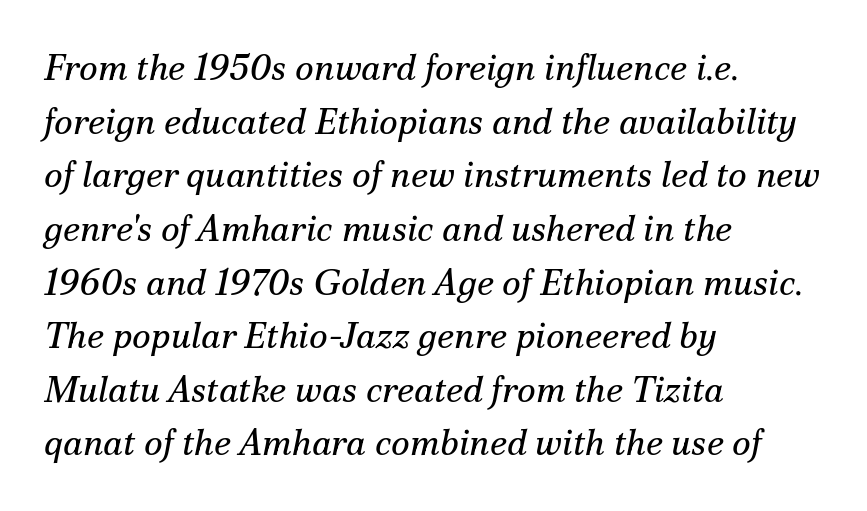
You could not count columns in this text — the font is proportionally spaced. Nothing heavy about these letters — not bold at all. Plain, unruled lines of type. The text block is weighted toward the left margin, trailing off unevenly rightward.
